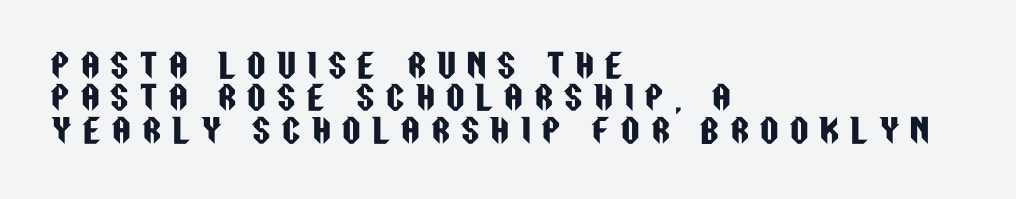
Q: Is the text italic (slanted)? A: No, it is upright.
Q: Is the typeface a serif or a sans-serif typeface? A: Sans-serif.
Q: Is the text underlined? A: No.
Q: How is the paragraph aligned? A: Left-aligned.
Q: Is the spacing between letters normal or unusually wide? A: Unusually wide.
Q: Is the spacing between lines tight, normal or loose? A: Tight.
Q: Width (condensed, normal, or wide)? A: Condensed.
Q: Stroke contrast? A: Low.
Q: x-height? A: Large.
Q: Monospaced? A: No.
